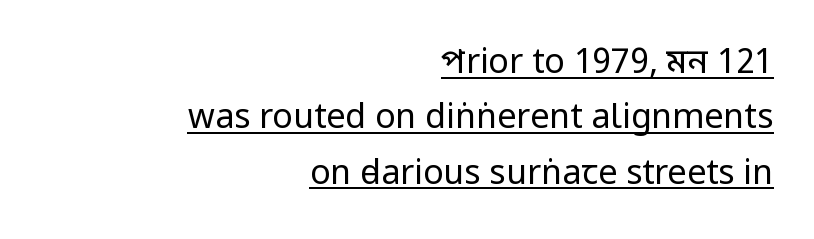
The sample's only ornament is a line tracing under the words. The letters stand straight up with perfectly vertical stems. Spacing verdict: proportional, widths tailored to each character. The line texture is even and compact thanks to regular tracking. The text was rendered using a sans face with plain stroke endings.
